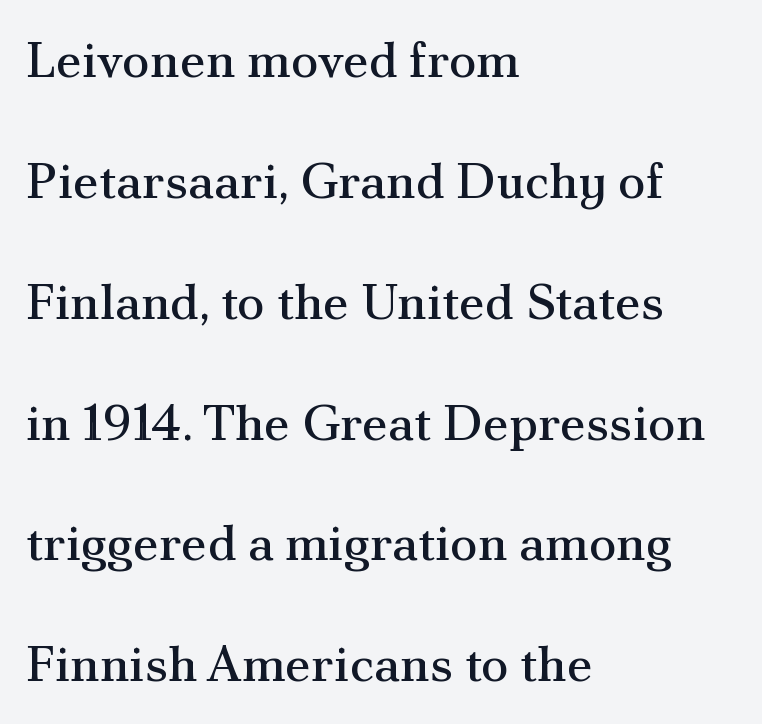
The image shows 51 px regular-weight serif type, upright; set left-aligned, loose line spacing (2.37x), normal letter spacing, not underlined; medium stroke contrast and a small x-height.
